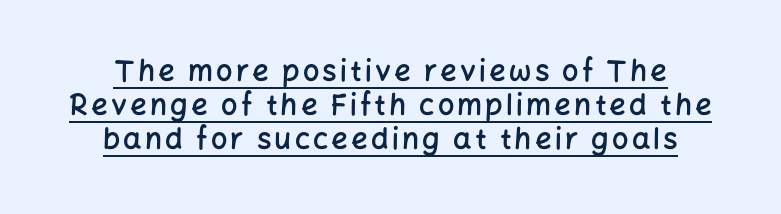
These lines are rendered in a variable-pitch font. Line starts and ends both wander, symmetrically. A rule runs beneath these lines of type. Stroke thickness is moderately raised; the sample reads as semibold. Italic: no, the glyphs are upright roman. Nothing sits at the stroke ends, so this counts as sans-serif.
